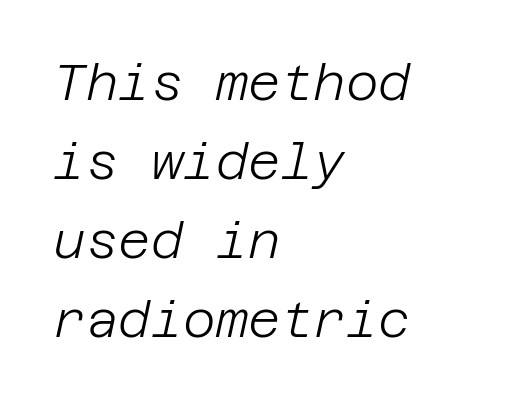
Q: Is the text bold? A: No.
Q: Is the text italic (slanted)? A: Yes, it leans right by about 12 degrees.
Q: Is the text underlined? A: No.
Q: How is the paragraph aligned? A: Left-aligned.
Q: Is the spacing between letters normal or unusually wide? A: Normal.
Q: Is the spacing between lines tight, normal or loose? A: Normal.
Q: Width (condensed, normal, or wide)? A: Normal.
Q: Stroke contrast? A: Low.
Q: x-height? A: Large.
